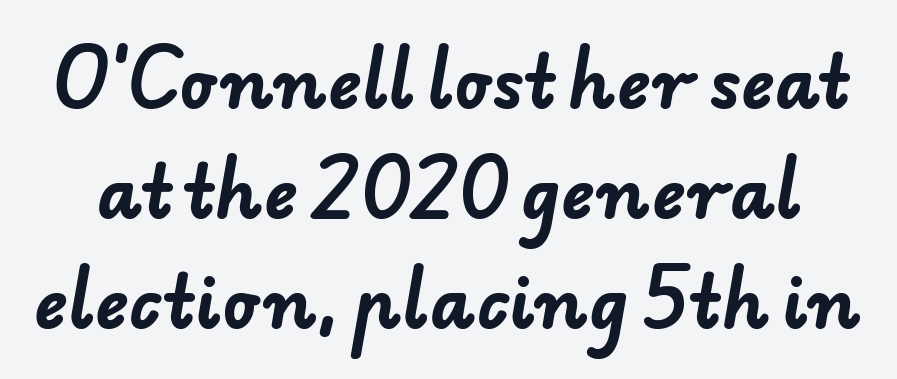
This sample uses a sans-serif face. The vertical gap from one line to the next is medium. Proportional: the letters do not fall into vertical columns. The passage shown has conventional tracking throughout. A full-strength bold gives these letters their thick strokes.
